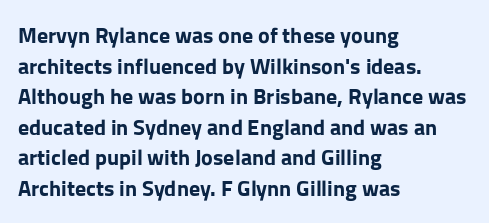
Q: Is the text bold? A: Yes.
Q: Is the text italic (slanted)? A: No, it is upright.
Q: Is the text underlined? A: No.
Q: How is the paragraph aligned? A: Left-aligned.
Q: Is the spacing between letters normal or unusually wide? A: Normal.
Q: Is the spacing between lines tight, normal or loose? A: Normal.
